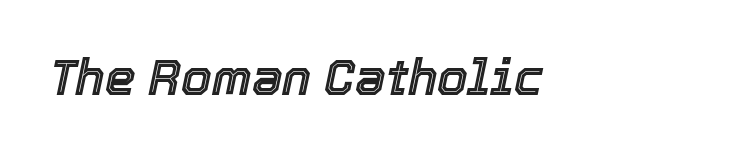
{"italic": "yes", "lean": "right", "slant_degrees": 12, "width": "normal", "x_height": "medium", "monospaced": "no", "underline": "no", "letter_spacing": "normal", "letter_spacing_em": 0.0, "glyph_px": 49}
